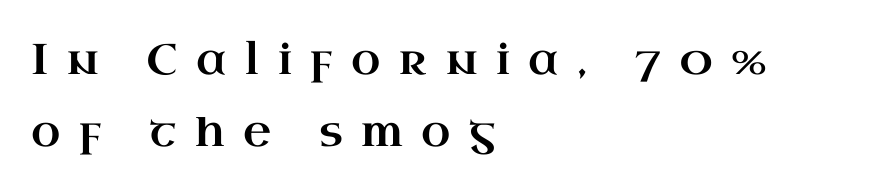
Small tapered or slab feet sit at the stroke ends, so this counts as serif. Nope, not italic — everything's standing straight. Visually the block forms a straight wall on the left and a jagged coastline on the right. Glance below the letters and you will spot only blank space.
